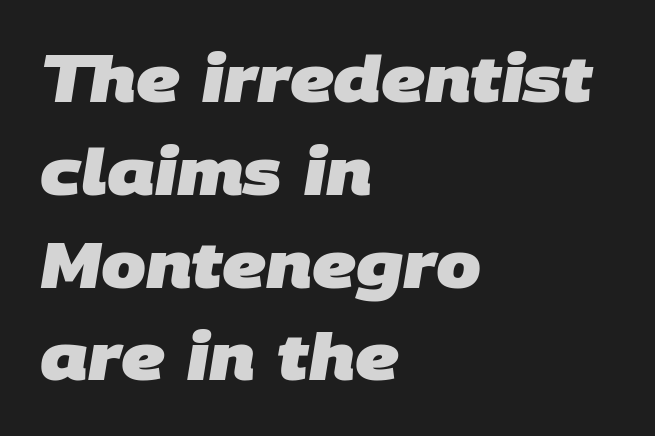
Q: Is the text bold? A: Yes.
Q: Is the typeface a serif or a sans-serif typeface? A: Sans-serif.
Q: Is the text underlined? A: No.
Q: How is the paragraph aligned? A: Left-aligned.
Q: Is the spacing between letters normal or unusually wide? A: Normal.
Q: Is the spacing between lines tight, normal or loose? A: Normal.
Q: Width (condensed, normal, or wide)? A: Normal.
Q: Stroke contrast? A: Low.
Q: x-height? A: Large.
Q: Monospaced? A: No.
